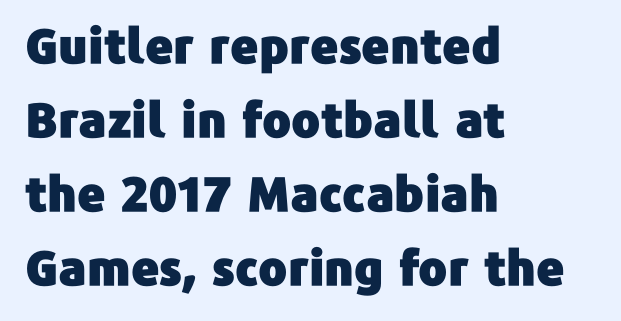
{"serif": "no", "italic": "no", "width": "normal", "stroke_contrast": "low", "x_height": "medium", "monospaced": "no", "underline": "no", "align": "left", "line_spacing": "normal", "line_spacing_ratio": 1.54, "letter_spacing": "normal", "letter_spacing_em": 0.0, "glyph_px": 48}
